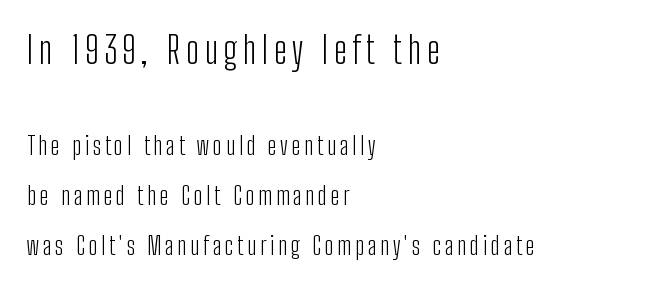
Q: Is the text bold? A: No.
Q: Is the text italic (slanted)? A: No, it is upright.
Q: Is the typeface a serif or a sans-serif typeface? A: Sans-serif.
Q: Is the text underlined? A: No.
Q: How is the paragraph aligned? A: Left-aligned.
Q: Is the spacing between lines tight, normal or loose? A: Loose.
Q: Which block of text is set in a larger size, the first (top) or the second (bottom)? A: The first (top) one.
Q: Width (condensed, normal, or wide)? A: Condensed.
Q: Stroke contrast? A: Low.
Q: x-height? A: Medium.
Q: Monospaced? A: No.
